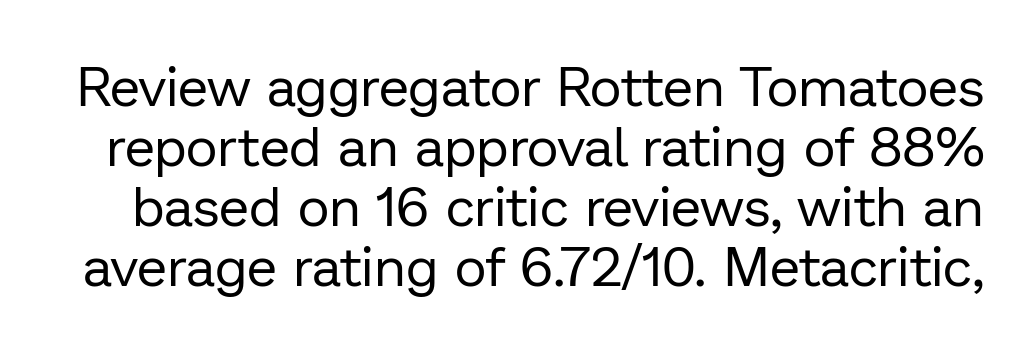
Q: Is the text bold? A: No.
Q: Is the text italic (slanted)? A: No, it is upright.
Q: Is the typeface a serif or a sans-serif typeface? A: Sans-serif.
Q: Is the text underlined? A: No.
Q: Is the spacing between letters normal or unusually wide? A: Normal.
Q: Is the spacing between lines tight, normal or loose? A: Tight.
Q: Width (condensed, normal, or wide)? A: Normal.
Q: Stroke contrast? A: Low.
Q: x-height? A: Medium.
Q: Monospaced? A: No.
